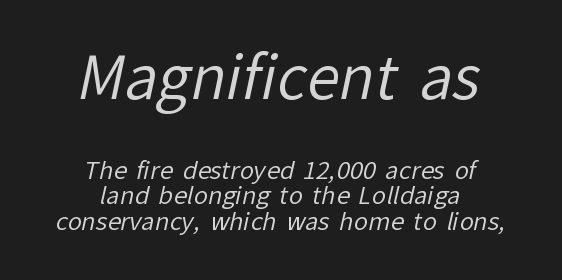
The image shows 59 px regular-weight sans-serif type; set centered, tight line spacing (1.06x), normal letter spacing, not underlined; the first (top) block is 2.46x larger; low stroke contrast and a medium x-height.
